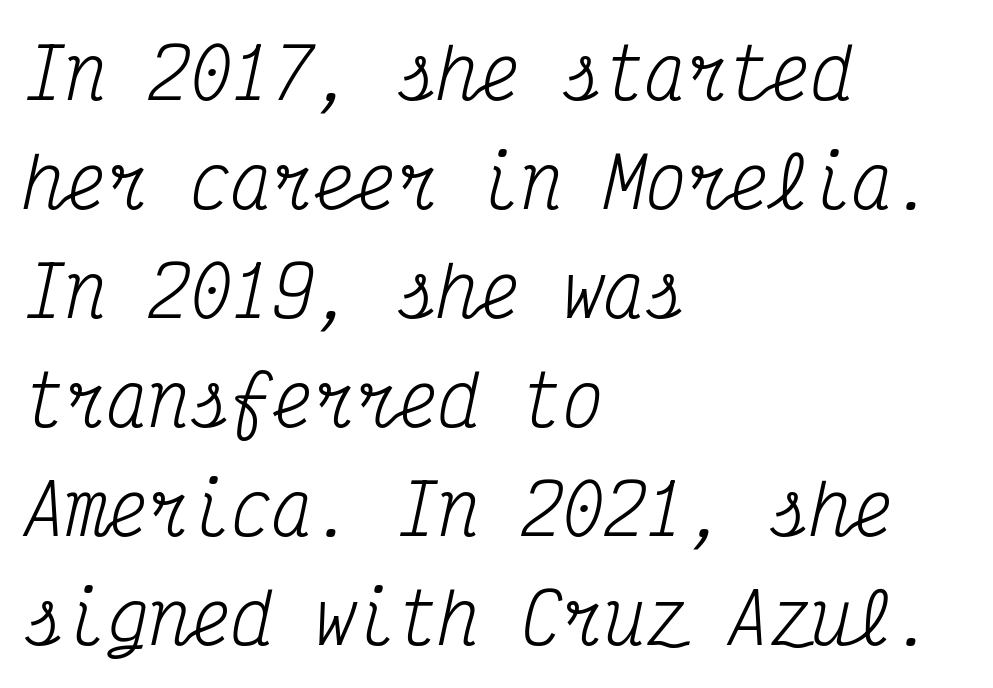
The zone under the glyphs is completely vacant. A typesetter would call this zero additional tracking. Letters have the restrained weight of plain body copy at most. Teacher's note: observe the even left margin — that is flush-left alignment. In terms of letterform style, serifs are clearly present.
